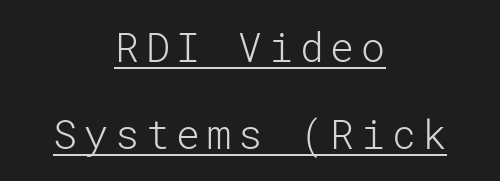
{"serif": "no", "italic": "no", "bold": "no", "weight": "light", "width": "normal", "stroke_contrast": "low", "x_height": "medium", "underline": "yes", "align": "center", "line_spacing": "loose", "line_spacing_ratio": 2.18, "glyph_px": 40}
